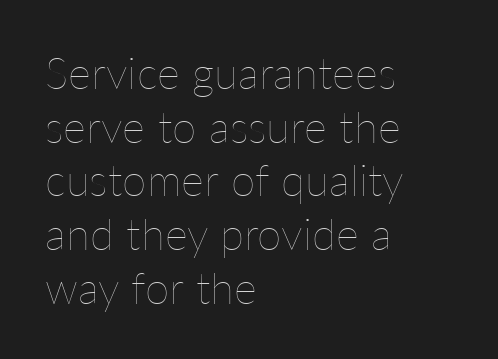
{"italic": "no", "bold": "no", "weight": "thin", "width": "normal", "stroke_contrast": "low", "x_height": "medium", "monospaced": "no", "underline": "no", "align": "left", "line_spacing_ratio": 1.22, "letter_spacing": "normal", "letter_spacing_em": 0.0, "glyph_px": 44}
